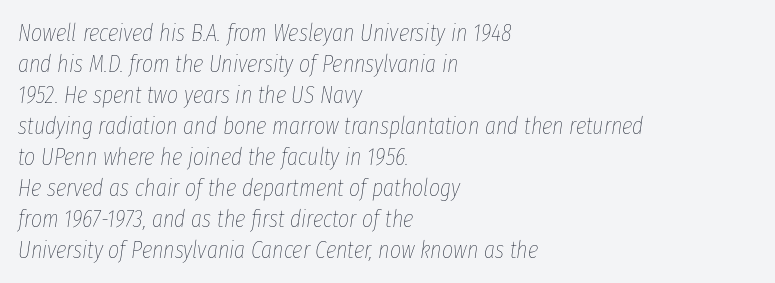
The image shows 24 px text type, italic (leaning right); set left-aligned, normal line spacing (1.29x), normal letter spacing, not underlined.
